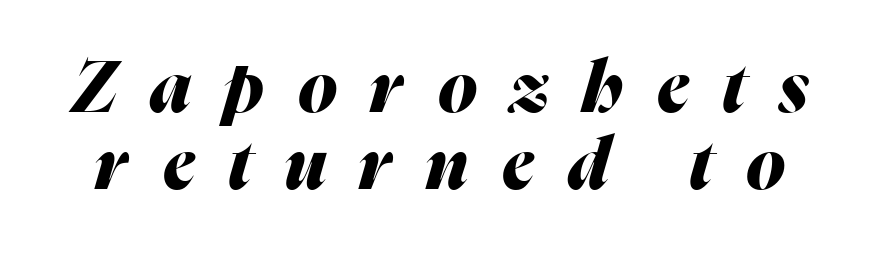
Q: Is the text bold? A: Yes.
Q: Is the text italic (slanted)? A: Yes, it leans right by about 16 degrees.
Q: Is the text underlined? A: No.
Q: Is the spacing between letters normal or unusually wide? A: Unusually wide.
Q: Is the spacing between lines tight, normal or loose? A: Tight.
Q: Width (condensed, normal, or wide)? A: Normal.
Q: Stroke contrast? A: Medium.
Q: x-height? A: Medium.
Q: Monospaced? A: No.
